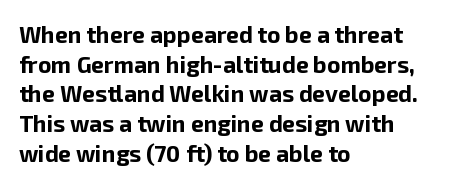
Is there any slant? The stems are plumb. Nothing unusual about the tracking: characters are spaced as the font intends. These words are printed bold, with thick strokes throughout. Evenly set lines give the paragraph a standard silhouette.
